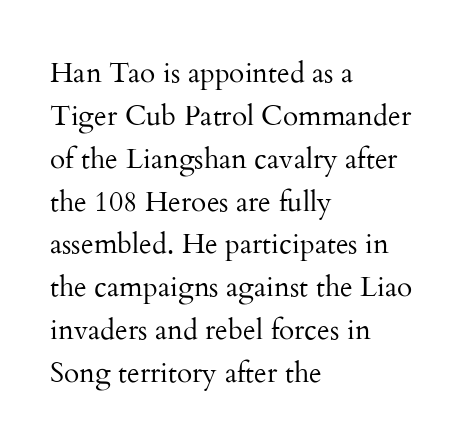
The passage shown is typed in a proportional face where columns would drift. This rendering uses left alignment, leaving the right contour irregular. Does the leading feel generous? No, just average. Check under the words: just untouched page. The typeface chosen for these lines features serifs. You can tell it's not italic because the verticals are truly vertical.
